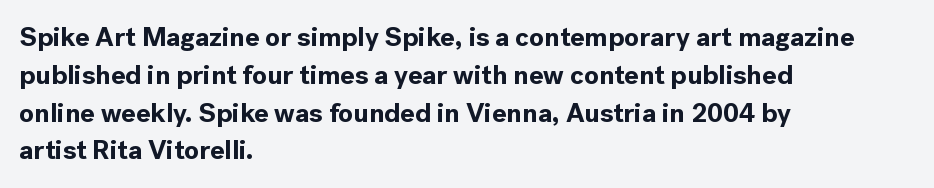
Line spacing here is normal. The baseline area is clear. This sample uses an upright cut, with every glyph sitting square on the baseline. These lines keep a tight, regular rhythm from letter to letter. Line beginnings align vertically; line endings do not.
